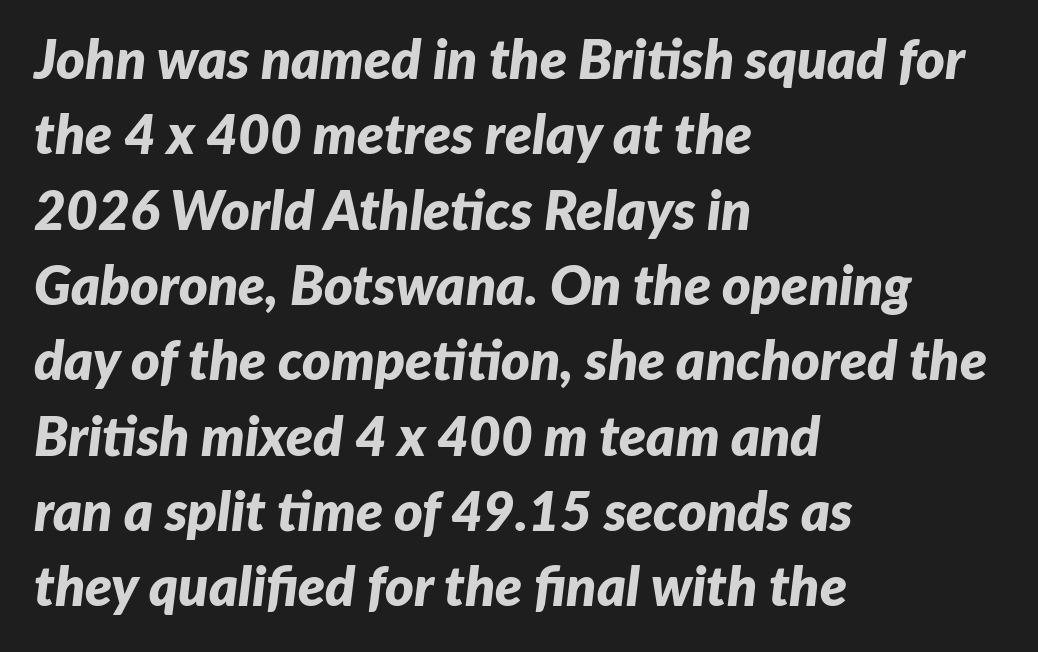
The baseline area is clear. Posture: slanted. Short and long lines alike share a common starting point at left. These lines carry a lot of weight — the face is fully bold.
